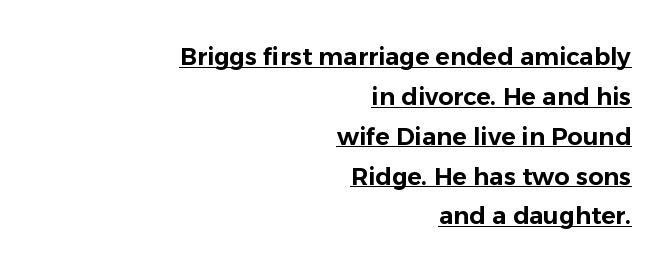
{"italic": "no", "underline": "yes", "align": "right", "line_spacing": "normal", "line_spacing_ratio": 1.66, "letter_spacing": "normal", "letter_spacing_em": 0.0, "glyph_px": 24}
